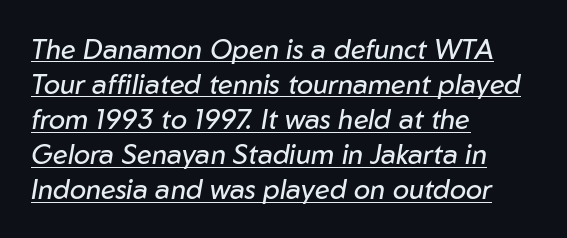
Q: Is the text bold? A: No.
Q: Is the text italic (slanted)? A: Yes, it leans right by about 10 degrees.
Q: Is the text underlined? A: Yes.
Q: How is the paragraph aligned? A: Left-aligned.
Q: Is the spacing between letters normal or unusually wide? A: Normal.
Q: Is the spacing between lines tight, normal or loose? A: Normal.
